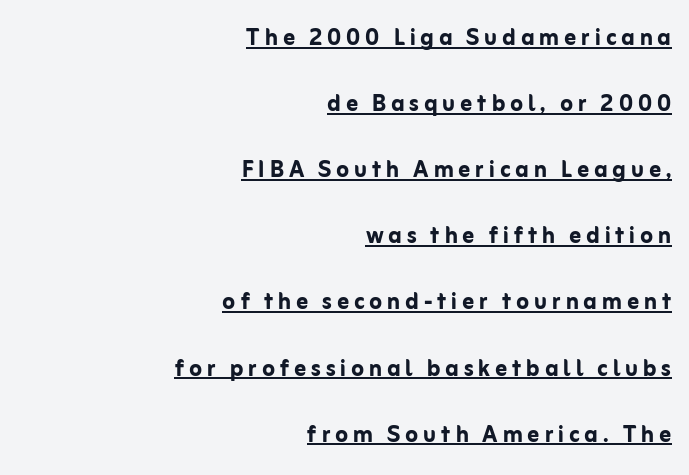
The glyphs are accompanied by a horizontal stroke just below them. The lettering holds an erect, upright posture throughout. Notice the wide empty band between every row — that's loose leading. If you drew a ruler down the right edge, every line would touch it.
